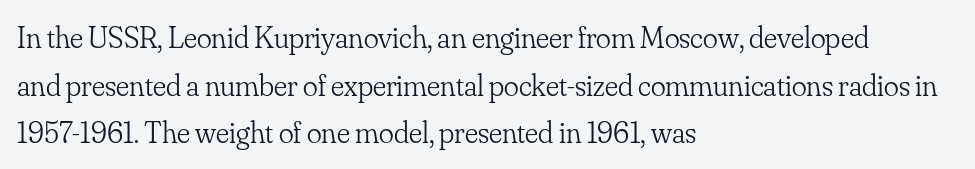
{"serif": "yes", "italic": "no", "bold": "no", "weight": "light", "width": "normal", "stroke_contrast": "low", "x_height": "small", "monospaced": "no", "underline": "no", "align": "left", "line_spacing": "normal", "line_spacing_ratio": 1.54, "letter_spacing": "normal", "letter_spacing_em": 0.0, "glyph_px": 31}
